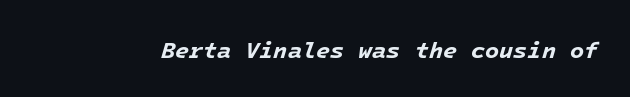
The image shows 23 px bold type, italic (leaning right); set normal letter spacing, not underlined.
